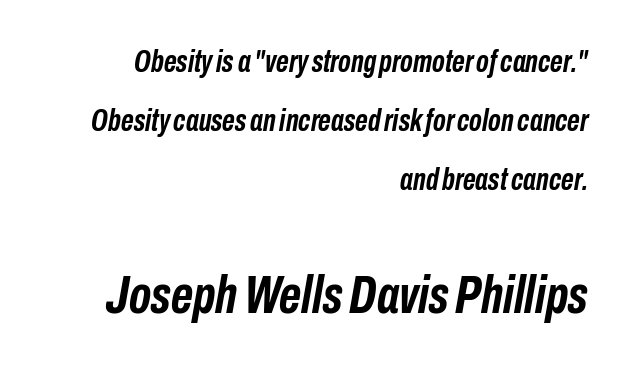
The image shows 54 px semibold, condensed type, italic (leaning right); set right-aligned, loose line spacing (1.91x), normal letter spacing, not underlined; the second (bottom) block is 1.74x larger; low stroke contrast and a medium x-height.
